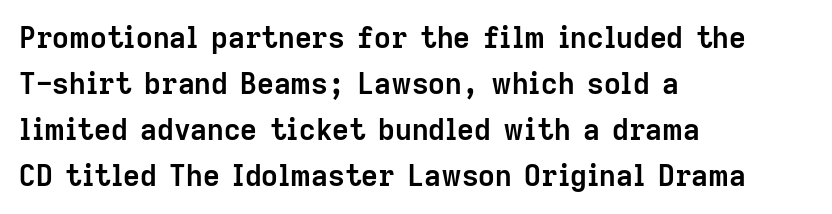
{"serif": "no", "italic": "no", "bold": "yes", "weight": "semibold", "width": "normal", "stroke_contrast": "low", "x_height": "medium", "monospaced": "no", "underline": "no", "align": "left", "line_spacing": "normal", "line_spacing_ratio": 1.59, "letter_spacing": "normal", "letter_spacing_em": 0.0, "glyph_px": 29}
